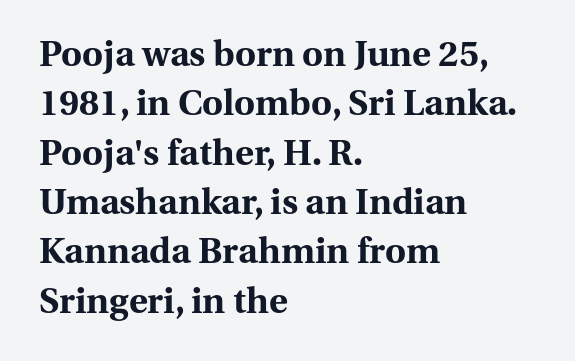
The image shows 36 px bold serif type, upright; set left-aligned, normal line spacing (1.37x), normal letter spacing, not underlined; medium stroke contrast and a medium x-height.
